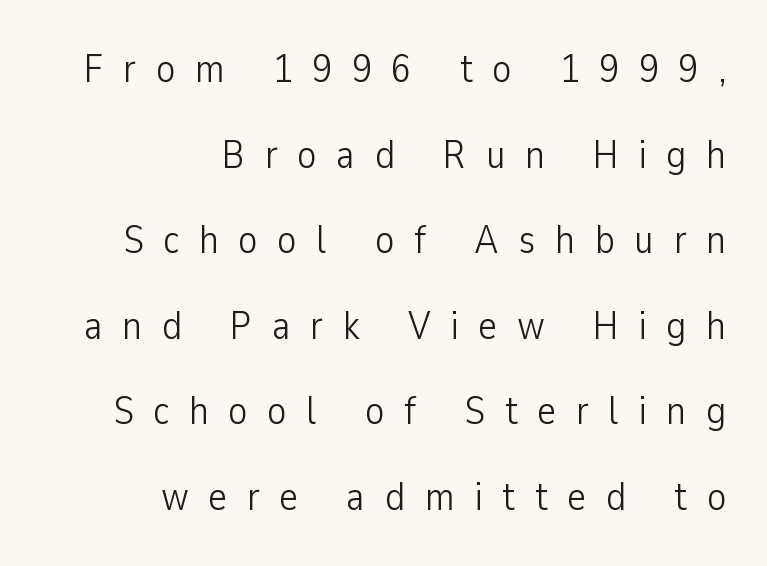
Are there feet on the stems? There aren't — it's a sans. Bold? No — there's no thickening of the strokes. Proportional: the letters do not fall into vertical columns. This block would shrink considerably if given ordinary leading; it's expanded now. Descenders are the only things crossing below the line.
